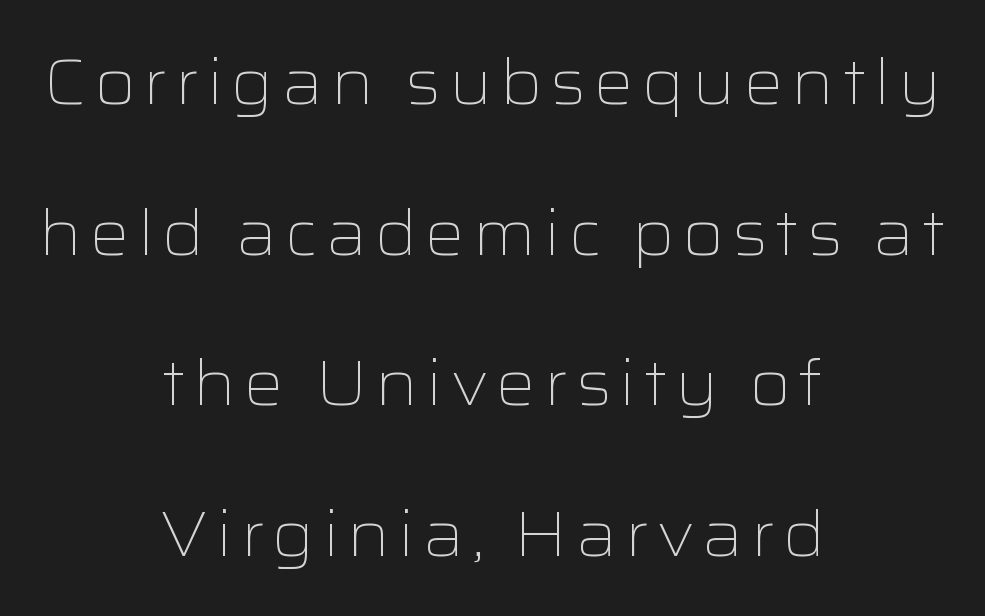
This sample has the flowing, uneven cadence of proportional lettering. Stems here are at most as thick as an everyday book face. Honestly, there is no underline to notice here at all. Is the block centered? Yes — each line is placed symmetrically about the middle. How would I describe the line gaps? Wide and relaxed. Typographically, this falls in the sans-serif category.
